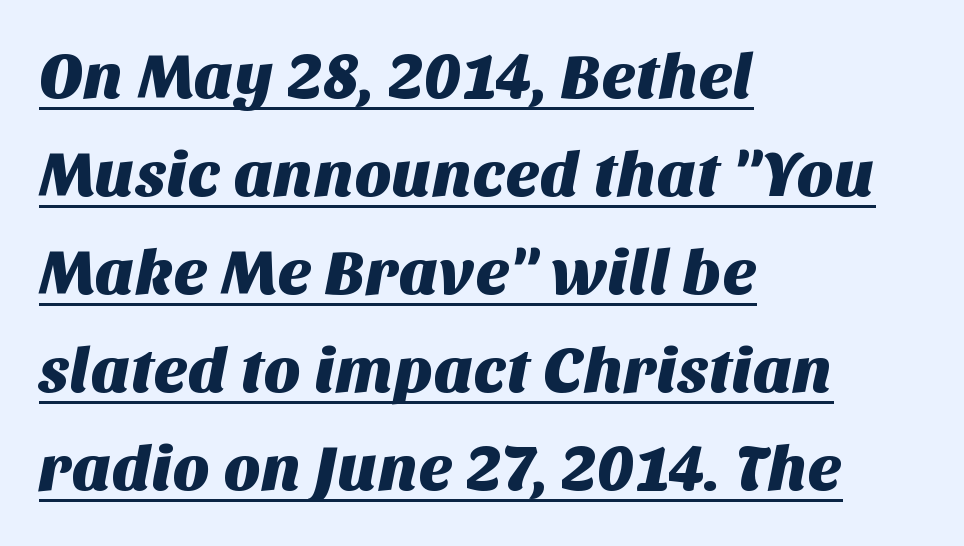
This sample uses plain, unmodified letter spacing. The rag falls on the right side of this text block. Examine the stroke ends and you'll find no serifs. A baseline rule has been typeset under these characters. The rendering uses natural spacing where letterforms have individual widths. The designer left line spacing at the default.
